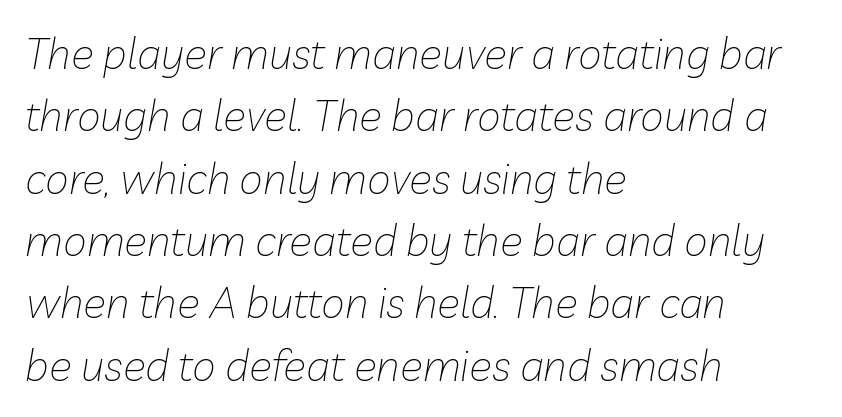
Just letters on the line, the space beneath them empty. Which margin do the lines hug? The left one — the right edge is uneven. Vertical stems look standard width or narrower in stroke. The letters advance in unequal steps, a hallmark of proportional type.
